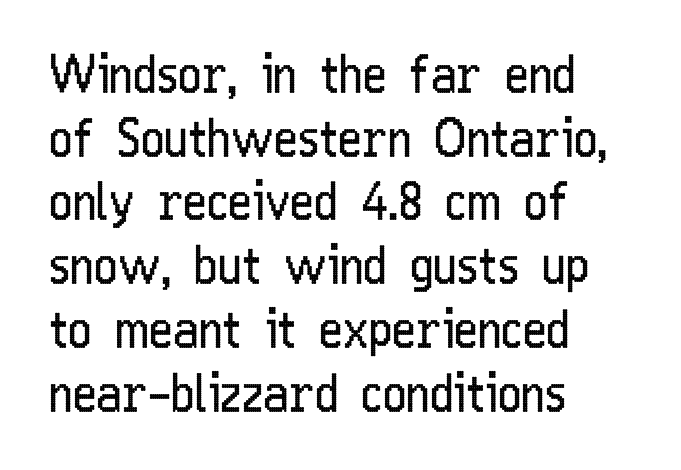
A typesetter would call this proportional, since set widths differ per character. The strokes are not fattened; the text isn't bold. The setting favours the left margin, as ordinary paragraphs usually do. The type is set solid horizontally, with unmodified tracking.
